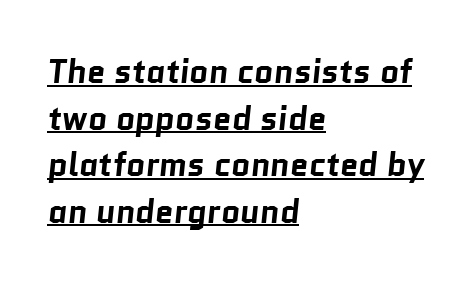
The image shows 33 px bold sans-serif type; set left-aligned, normal line spacing (1.41x), normal letter spacing, underlined; low stroke contrast and a medium x-height.
